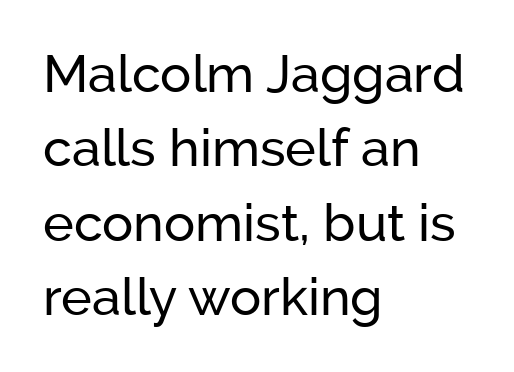
Clear beneath every line of the passage. Where is the straight margin? On the left. Regular leading. Do the characters align in a grid? No, the font is proportional. Observe the absence of serifs on each vertical stroke in this sample. Quick note: not italic, upright.
